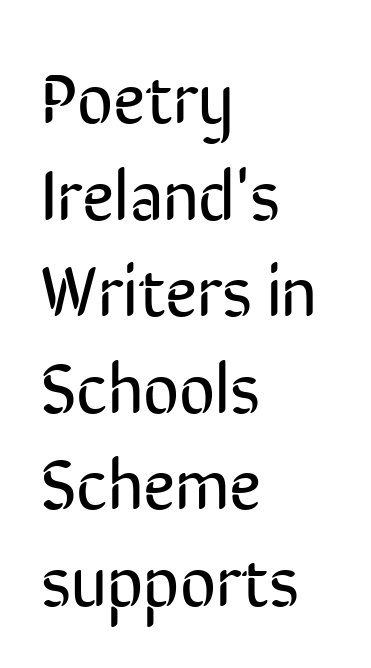
{"serif": "no", "italic": "no", "bold": "no", "weight": "regular", "width": "condensed", "stroke_contrast": "low", "x_height": "medium", "monospaced": "no", "underline": "no", "align": "left", "line_spacing": "normal", "line_spacing_ratio": 1.38, "letter_spacing": "normal", "letter_spacing_em": 0.0, "glyph_px": 70}
